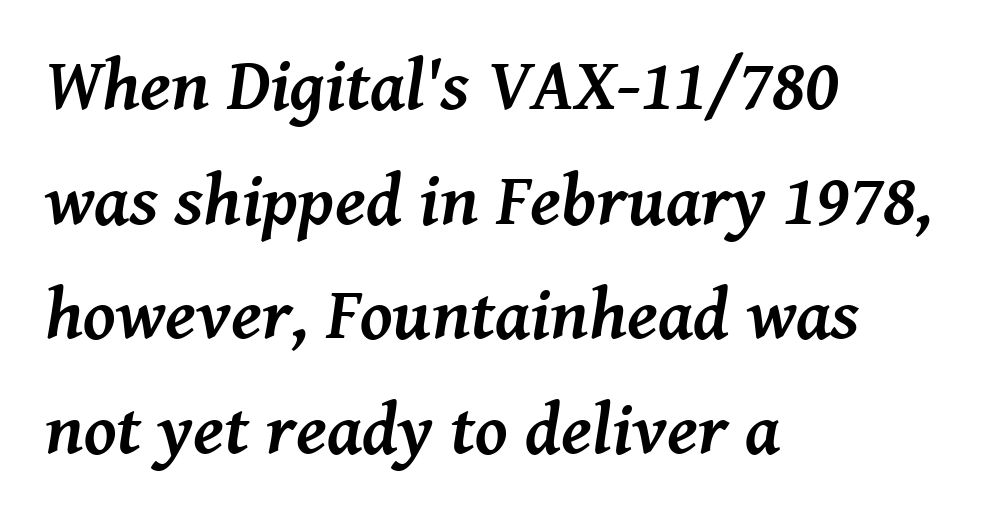
Q: Is the text bold? A: Yes.
Q: Is the text italic (slanted)? A: Yes, it leans right by about 8 degrees.
Q: Is the typeface a serif or a sans-serif typeface? A: Serif.
Q: Is the text underlined? A: No.
Q: How is the paragraph aligned? A: Left-aligned.
Q: Is the spacing between letters normal or unusually wide? A: Normal.
Q: Is the spacing between lines tight, normal or loose? A: Normal.
Q: Width (condensed, normal, or wide)? A: Normal.
Q: Stroke contrast? A: Medium.
Q: x-height? A: Medium.
Q: Monospaced? A: No.
